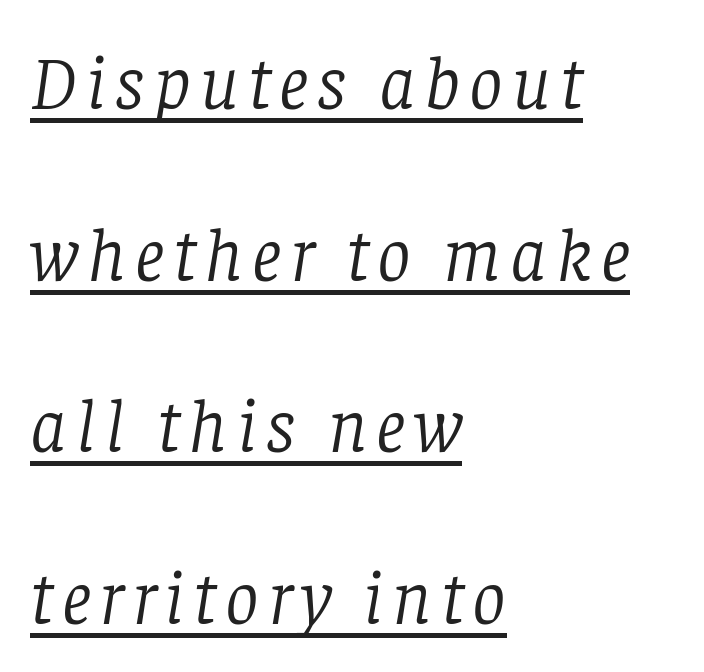
The image shows 75 px light serif type, italic (leaning right); set left-aligned, loose line spacing (2.29x), underlined; low stroke contrast and a large x-height.
